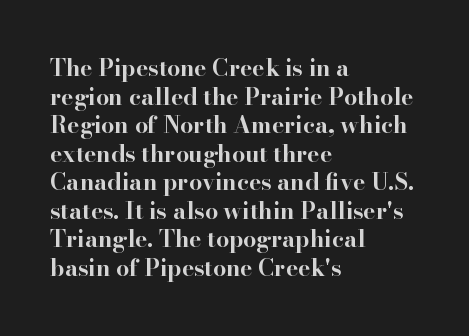
Q: Is the text bold? A: Yes.
Q: Is the text italic (slanted)? A: No, it is upright.
Q: Is the text underlined? A: No.
Q: How is the paragraph aligned? A: Left-aligned.
Q: Is the spacing between letters normal or unusually wide? A: Normal.
